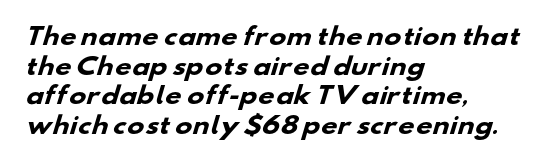
Q: Is the text bold? A: Yes.
Q: Is the text underlined? A: No.
Q: How is the paragraph aligned? A: Left-aligned.
Q: Is the spacing between letters normal or unusually wide? A: Normal.
Q: Is the spacing between lines tight, normal or loose? A: Normal.
